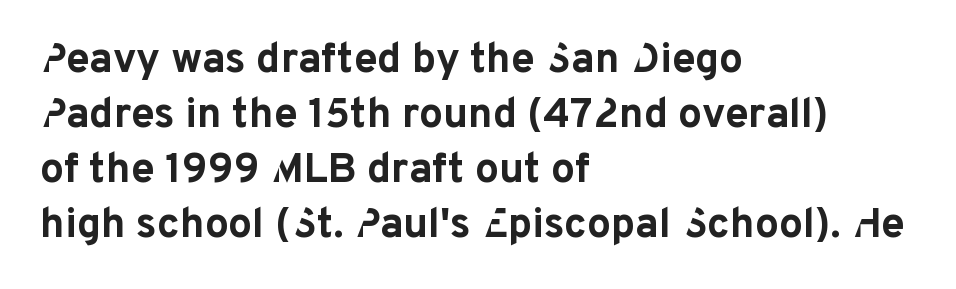
Q: Is the text bold? A: Yes.
Q: Is the text italic (slanted)? A: No, it is upright.
Q: Is the typeface a serif or a sans-serif typeface? A: Sans-serif.
Q: Is the text underlined? A: No.
Q: How is the paragraph aligned? A: Left-aligned.
Q: Is the spacing between letters normal or unusually wide? A: Normal.
Q: Is the spacing between lines tight, normal or loose? A: Normal.
Q: Width (condensed, normal, or wide)? A: Normal.
Q: Stroke contrast? A: Low.
Q: x-height? A: Medium.
Q: Monospaced? A: No.
